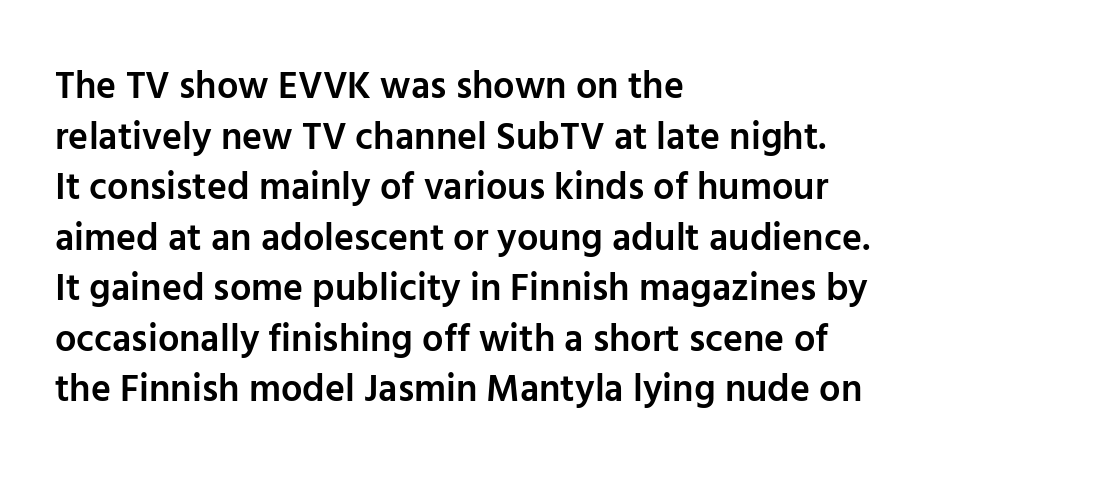
{"serif": "no", "italic": "no", "bold": "semi", "weight": "semibold", "width": "normal", "stroke_contrast": "low", "x_height": "medium", "monospaced": "no", "underline": "no", "align": "left", "line_spacing": "normal", "line_spacing_ratio": 1.33, "letter_spacing": "normal", "letter_spacing_em": 0.0, "glyph_px": 38}
